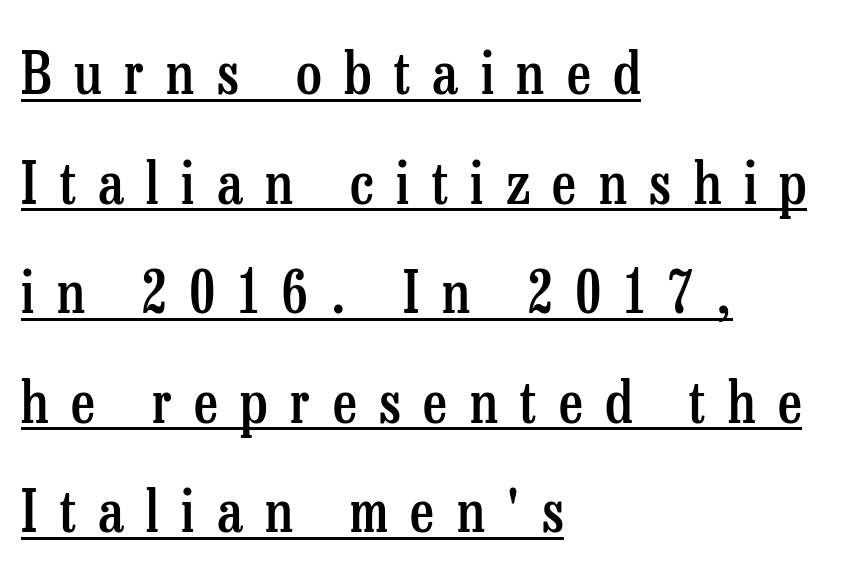
Q: Is the text bold? A: Semi-bold.
Q: Is the text italic (slanted)? A: No, it is upright.
Q: Is the typeface a serif or a sans-serif typeface? A: Serif.
Q: Is the text underlined? A: Yes.
Q: How is the paragraph aligned? A: Left-aligned.
Q: Is the spacing between letters normal or unusually wide? A: Unusually wide.
Q: Width (condensed, normal, or wide)? A: Condensed.
Q: Stroke contrast? A: Low.
Q: x-height? A: Medium.
Q: Monospaced? A: No.
